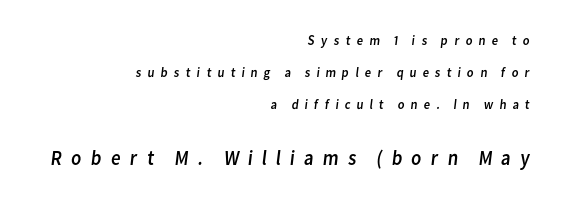
{"bold": "no", "underline": "no", "align": "right", "line_spacing": "loose", "line_spacing_ratio": 2.3, "letter_spacing": "wide", "letter_spacing_em": 0.4, "larger_block": "second", "size_ratio": 1.5, "glyph_px": 21}
